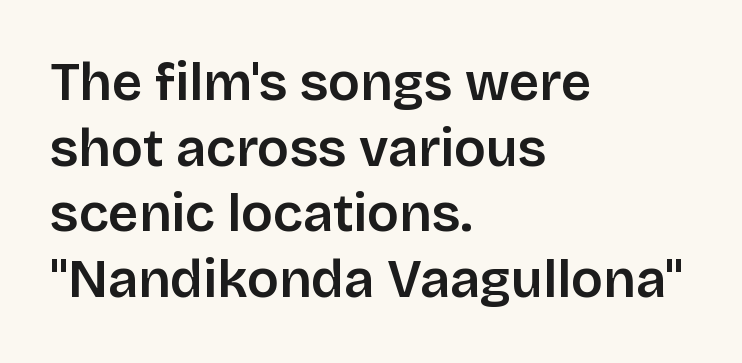
Q: Is the text italic (slanted)? A: No, it is upright.
Q: Is the typeface a serif or a sans-serif typeface? A: Sans-serif.
Q: Is the text underlined? A: No.
Q: How is the paragraph aligned? A: Left-aligned.
Q: Is the spacing between letters normal or unusually wide? A: Normal.
Q: Width (condensed, normal, or wide)? A: Normal.
Q: Stroke contrast? A: Low.
Q: x-height? A: Large.
Q: Monospaced? A: No.
